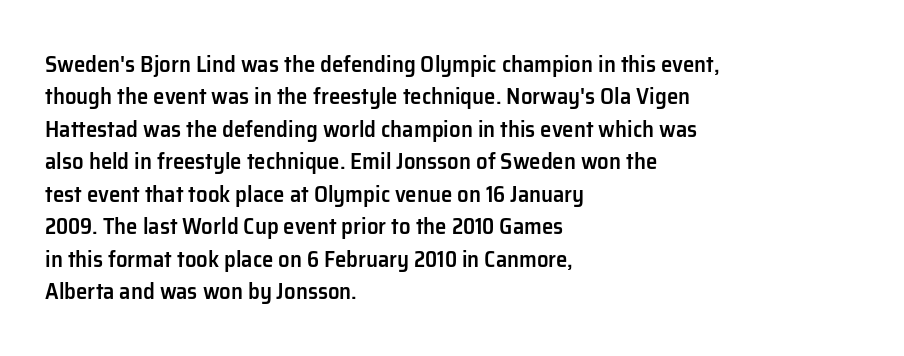
Compared with typical body copy, the letter spacing here is the same. The ragged edge is on the right, which tells us the setting is flush left. The line-height multiplier appears to be the usual default. Is the type bold? Partly — it's a semibold, heavier than regular but not fully bold. Style check: upright.
